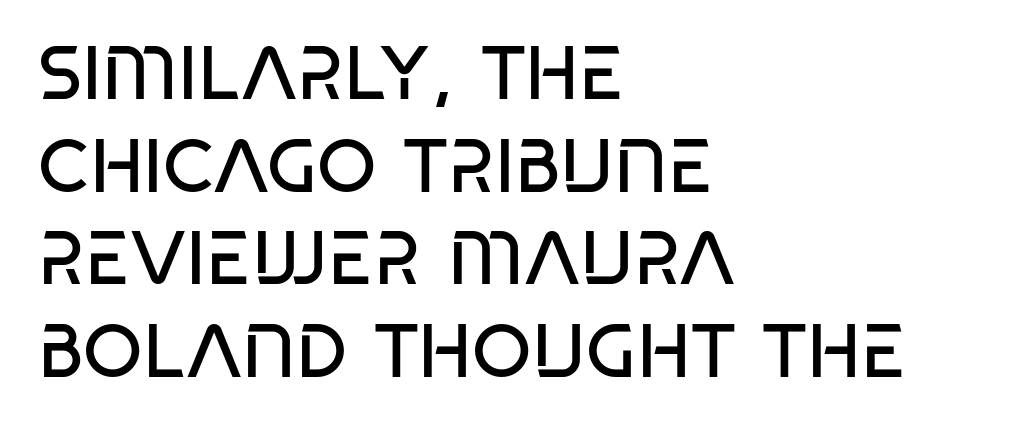
{"serif": "no", "bold": "no", "weight": "regular", "width": "condensed", "stroke_contrast": "low", "x_height": "large", "monospaced": "no", "underline": "no", "align": "left", "line_spacing_ratio": 1.22, "letter_spacing": "normal", "letter_spacing_em": 0.0, "glyph_px": 76}
